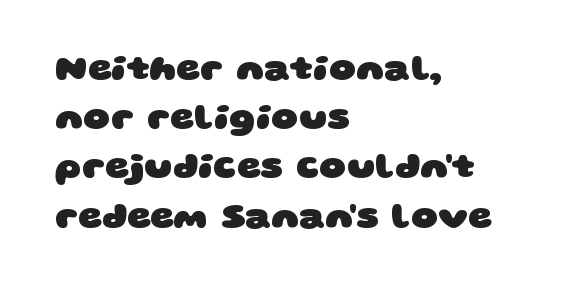
Q: Is the text bold? A: Yes.
Q: Is the typeface a serif or a sans-serif typeface? A: Sans-serif.
Q: Is the text underlined? A: No.
Q: How is the paragraph aligned? A: Left-aligned.
Q: Is the spacing between letters normal or unusually wide? A: Normal.
Q: Is the spacing between lines tight, normal or loose? A: Normal.
Q: Width (condensed, normal, or wide)? A: Wide.
Q: Stroke contrast? A: Low.
Q: x-height? A: Large.
Q: Monospaced? A: No.
